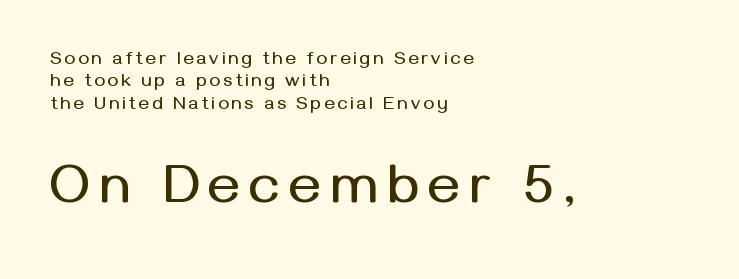
Posture: upright roman. The paragraph shown leans on its left margin. Each letter keeps its own natural width here, so spacing adapts to shape. Reading top to bottom, the characters get bigger at the block break.
